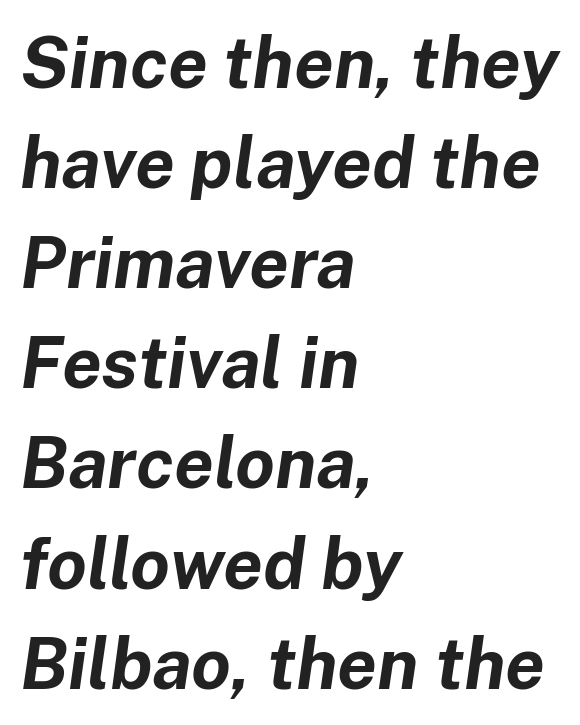
The image shows 71 px bold type, italic (leaning right); set left-aligned, normal line spacing (1.41x), normal letter spacing, not underlined; low stroke contrast and a medium x-height.
